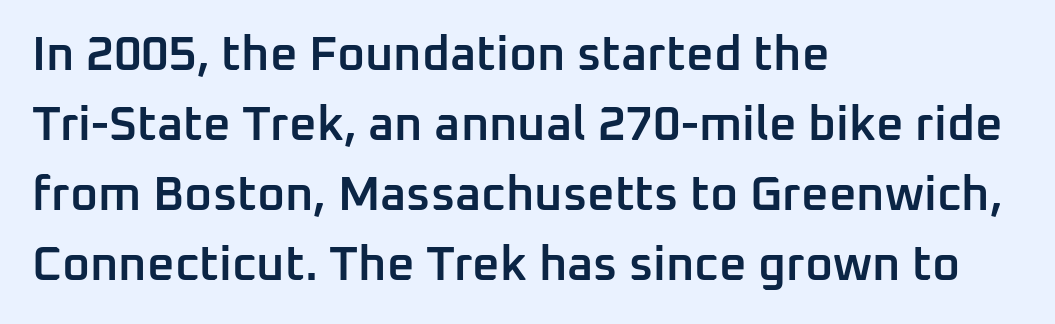
The image shows 48 px semibold sans-serif type, upright; set left-aligned, normal line spacing (1.46x), normal letter spacing, not underlined; low stroke contrast and a medium x-height.
